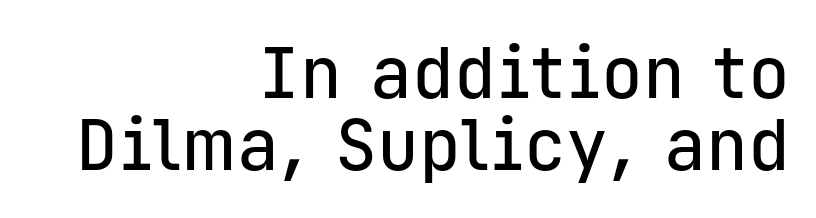
In terms of leading, this rendering errs on the cramped side. Regarding serifs, this sample does without them. Spacing verdict: monospaced, one width for all characters. The passage shown is not underscored anywhere. Here the glyphs are tracked normally, forming tight word shapes.
